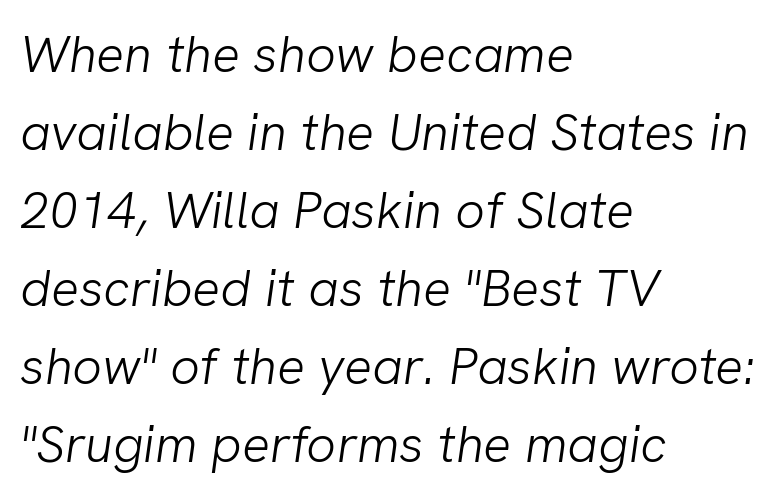
{"serif": "no", "bold": "no", "weight": "light", "width": "normal", "stroke_contrast": "low", "x_height": "medium", "monospaced": "no", "underline": "no", "align": "left", "line_spacing": "normal", "line_spacing_ratio": 1.5, "letter_spacing": "normal", "letter_spacing_em": 0.0, "glyph_px": 52}
